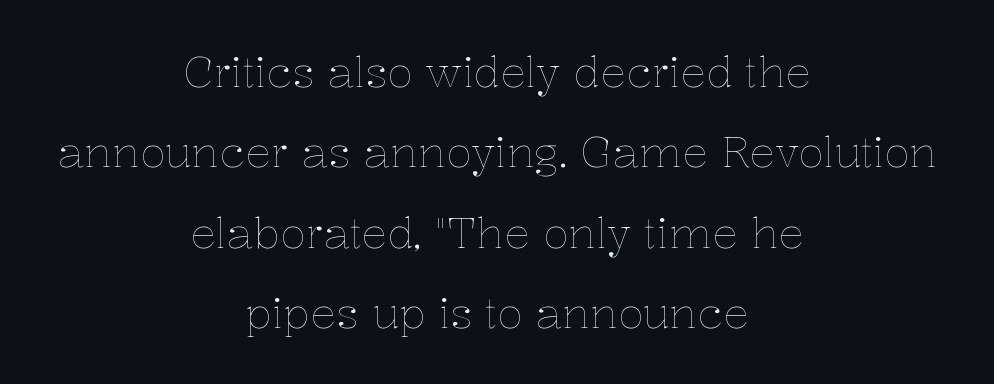
{"italic": "no", "bold": "no", "weight": "thin", "width": "normal", "stroke_contrast": "low", "x_height": "medium", "monospaced": "no", "underline": "no", "align": "center", "line_spacing_ratio": 1.87, "letter_spacing": "normal", "letter_spacing_em": 0.0, "glyph_px": 43}
